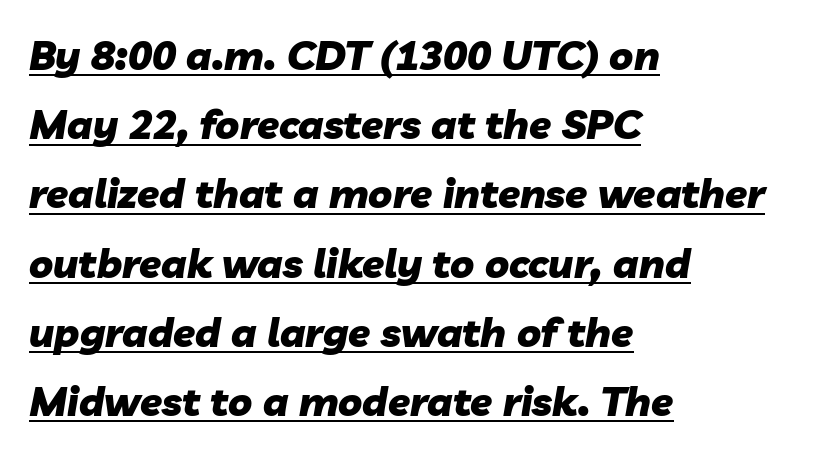
{"italic": "yes", "lean": "right", "slant_degrees": 10, "bold": "yes", "weight": "heavy", "width": "normal", "stroke_contrast": "low", "x_height": "medium", "monospaced": "no", "underline": "yes", "align": "left", "line_spacing_ratio": 1.73, "letter_spacing": "normal", "letter_spacing_em": 0.0, "glyph_px": 40}
